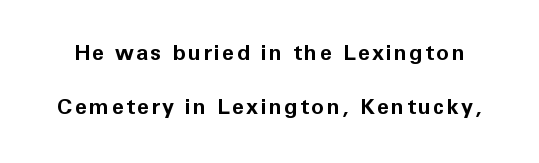
The image shows 22 px bold type, upright; set loose line spacing (2.45x), not underlined.
